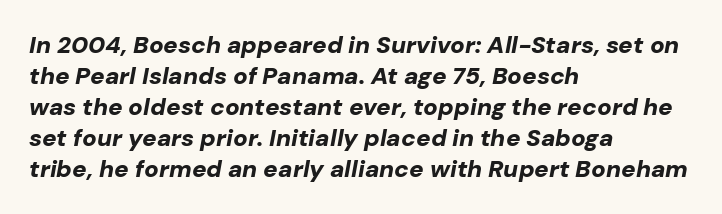
Q: Is the text bold? A: Yes.
Q: Is the text italic (slanted)? A: Yes, it leans right by about 10 degrees.
Q: Is the text underlined? A: No.
Q: How is the paragraph aligned? A: Left-aligned.
Q: Is the spacing between letters normal or unusually wide? A: Normal.
Q: Is the spacing between lines tight, normal or loose? A: Normal.
